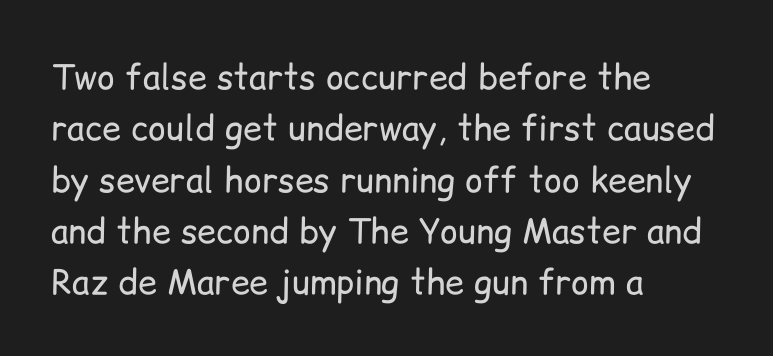
Students, observe: this is what conventionally led text looks like. Underline: absent. Each letter keeps its own natural width here, so spacing adapts to shape. The letterforms sit at book weight or below. Characters follow at the spacing the type designer built in.
